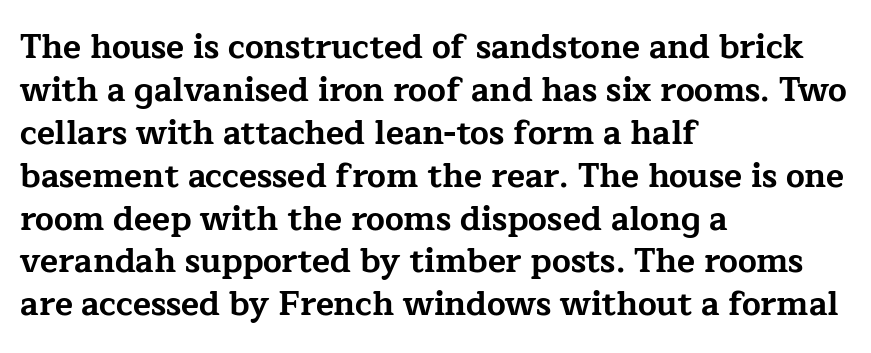
Do the characters align in a grid? No, the font is proportional. Posture: vertical. A typesetter would label this face a serif. The rendering keeps characters at their native spacing. The baseline area is clear. Strokes here are thick enough to call this a true bold.
